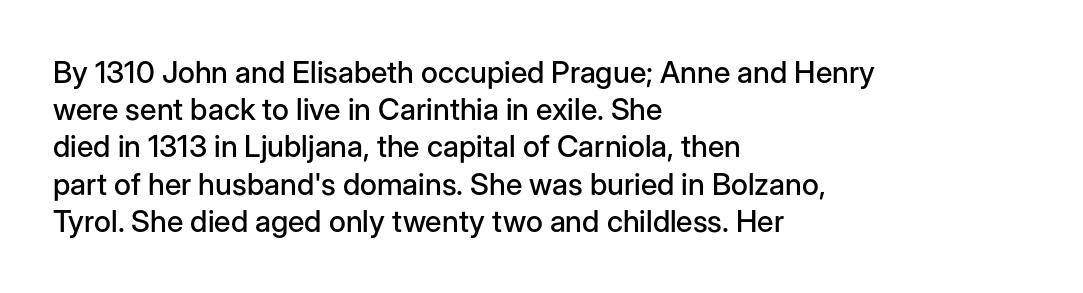
Honestly, the letter spacing is just normal — you wouldn't notice it. Check the space under the baseline: it is left empty. Grotesque or geometric, the face here clearly has no serifs. Note the varied advance widths — an 'i' is clearly narrower than an 'm'. This sample is left-justified, so line endings fall wherever the words run out. Posture: straight, roman, zero tilt.
